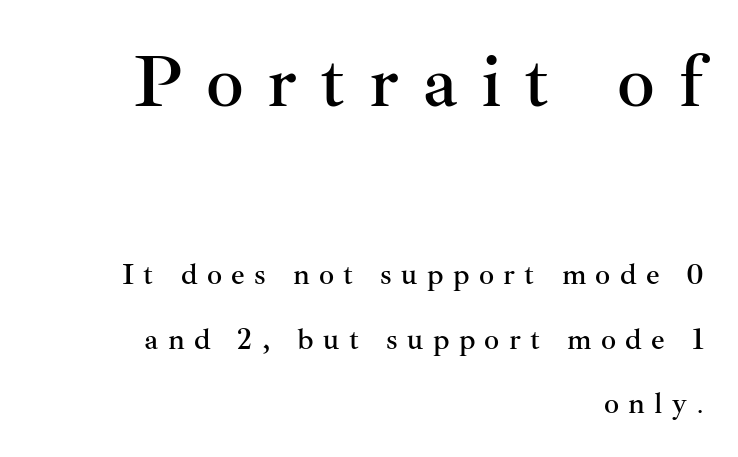
Q: Is the text italic (slanted)? A: No, it is upright.
Q: Is the typeface a serif or a sans-serif typeface? A: Serif.
Q: Is the text underlined? A: No.
Q: How is the paragraph aligned? A: Right-aligned.
Q: Is the spacing between letters normal or unusually wide? A: Unusually wide.
Q: Is the spacing between lines tight, normal or loose? A: Loose.
Q: Which block of text is set in a larger size, the first (top) or the second (bottom)? A: The first (top) one.
Q: Width (condensed, normal, or wide)? A: Normal.
Q: Stroke contrast? A: Medium.
Q: x-height? A: Small.
Q: Monospaced? A: No.
